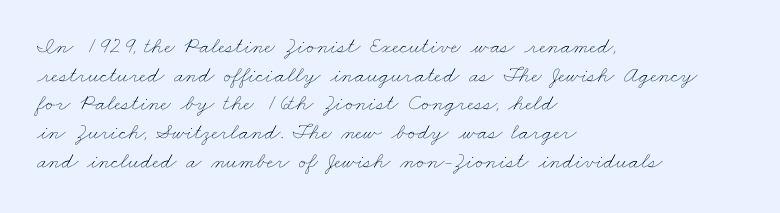
Is the stroke heavy? The answer is a plain regular-or-lighter. The lines in this sample share a left origin and differ only in where they stop. Is there much room between lines? A standard amount, neither cramped nor airy. Compared with typical body copy, the letter spacing here is the same.
